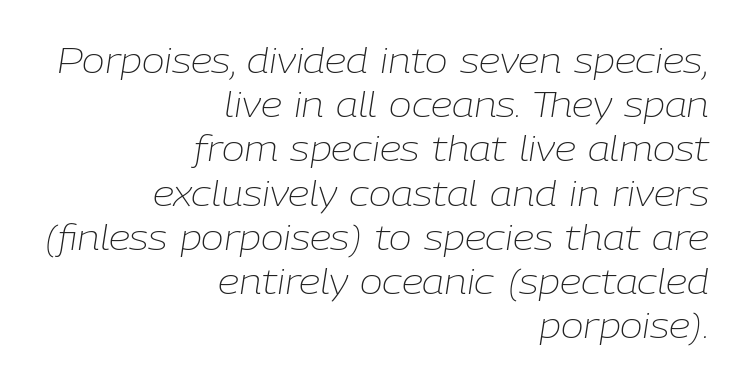
Q: Is the text bold? A: No.
Q: Is the text italic (slanted)? A: Yes, it leans right by about 9 degrees.
Q: Is the text underlined? A: No.
Q: How is the paragraph aligned? A: Right-aligned.
Q: Is the spacing between letters normal or unusually wide? A: Normal.
Q: Is the spacing between lines tight, normal or loose? A: Normal.
Q: Width (condensed, normal, or wide)? A: Normal.
Q: Stroke contrast? A: Low.
Q: x-height? A: Medium.
Q: Monospaced? A: No.
